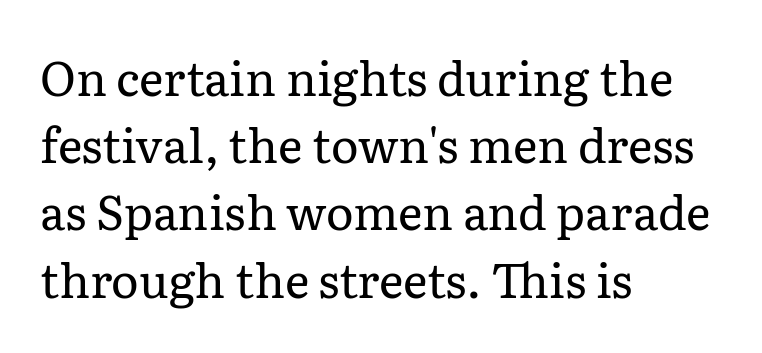
Whoever set this chose a conventional vertical rhythm. Posture: upright roman. Observe the serifs anchoring each vertical stroke in this sample. Varying glyph widths throughout — classic text-font behaviour. The ragged edge is on the right, which tells us the setting is flush left.
